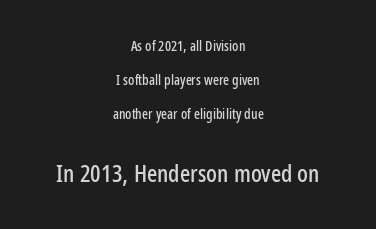
The text block is weighted toward neither margin, spreading evenly from the middle. Descenders hang freely into open space. There is no visible air inserted between adjacent glyphs. Summary of vertical rhythm: relaxed, with wide interline spacing. Characters remain perfectly vertical along every line. The designer gave the closing block more size than the opening block.
